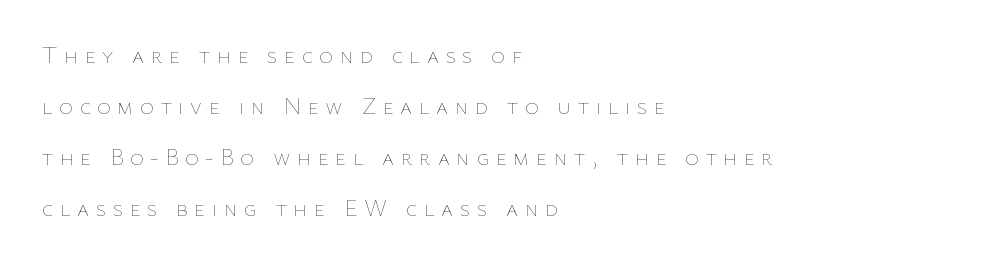
Every row of glyphs begins at an identical x-position on the left. Summary of vertical rhythm: relaxed, with wide interline spacing. These lines have a slow, spaced-out rhythm from letter to letter. When letters stand straight like this, we call the style roman or upright. No word sits above an underline.
